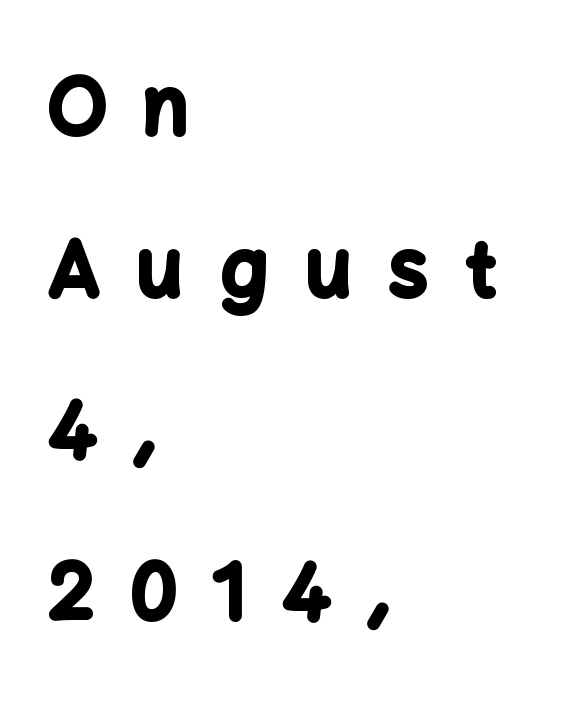
Q: Is the text bold? A: Yes.
Q: Is the text italic (slanted)? A: No, it is upright.
Q: Is the typeface a serif or a sans-serif typeface? A: Sans-serif.
Q: Is the text underlined? A: No.
Q: How is the paragraph aligned? A: Left-aligned.
Q: Is the spacing between letters normal or unusually wide? A: Unusually wide.
Q: Is the spacing between lines tight, normal or loose? A: Loose.
Q: Width (condensed, normal, or wide)? A: Normal.
Q: Stroke contrast? A: Low.
Q: x-height? A: Medium.
Q: Monospaced? A: No.
